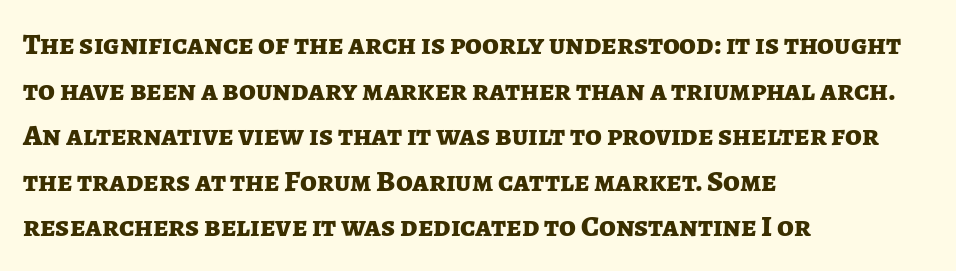
The image shows 30 px bold sans-serif type, upright; set left-aligned, normal line spacing (1.52x), normal letter spacing, not underlined; low stroke contrast and a medium x-height.
